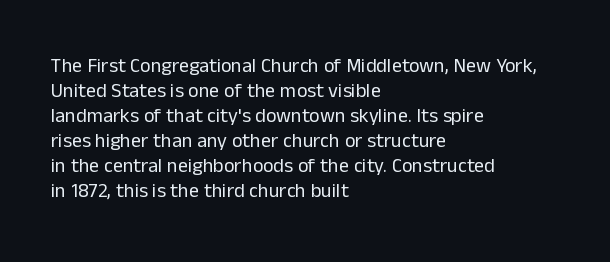
Underline: absent. These glyphs show unthickened strokes, regular width or finer. The leading is moderate, giving the passage an even texture. Upright lettering throughout.
